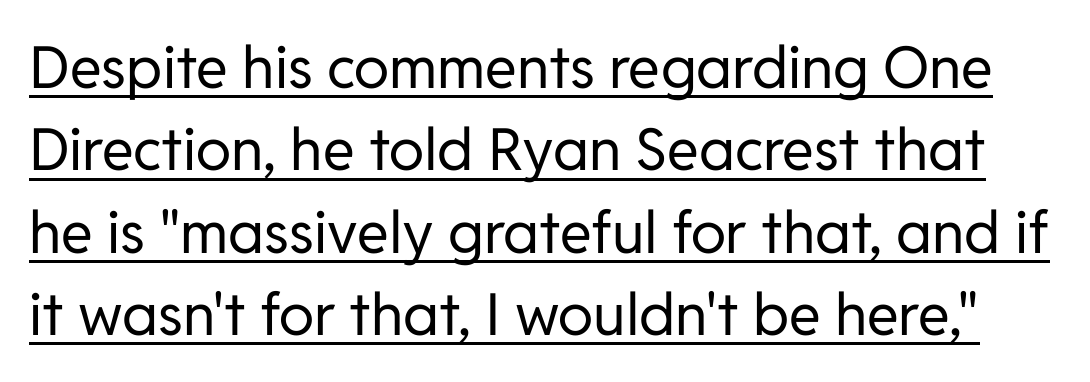
The image shows 58 px regular-weight sans-serif type, upright; set normal line spacing (1.42x), normal letter spacing, underlined; low stroke contrast and a medium x-height.
